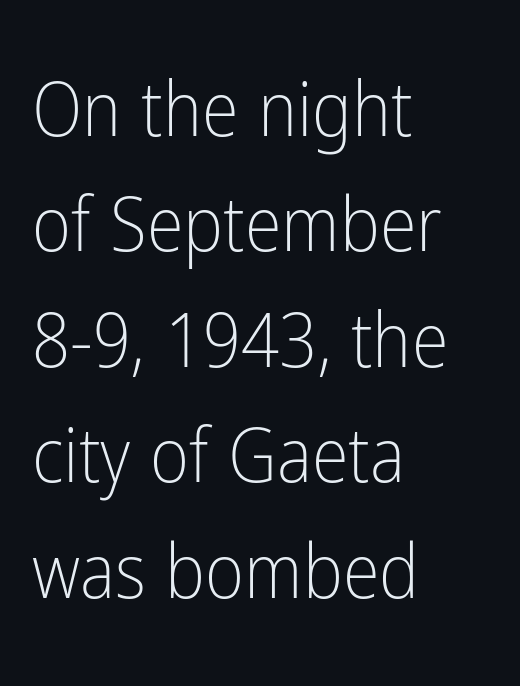
Q: Is the text bold? A: No.
Q: Is the text italic (slanted)? A: No, it is upright.
Q: Is the typeface a serif or a sans-serif typeface? A: Sans-serif.
Q: Is the text underlined? A: No.
Q: How is the paragraph aligned? A: Left-aligned.
Q: Is the spacing between letters normal or unusually wide? A: Normal.
Q: Is the spacing between lines tight, normal or loose? A: Normal.
Q: Width (condensed, normal, or wide)? A: Condensed.
Q: Stroke contrast? A: Low.
Q: x-height? A: Medium.
Q: Monospaced? A: No.
